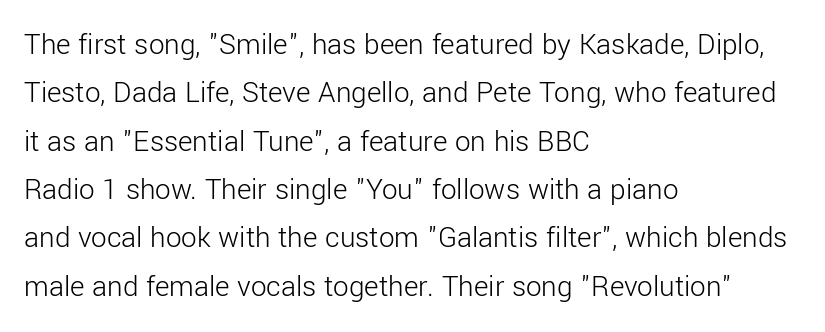
The image shows 31 px light sans-serif type, upright; set left-aligned, normal line spacing (1.56x), normal letter spacing, not underlined; low stroke contrast and a medium x-height.
